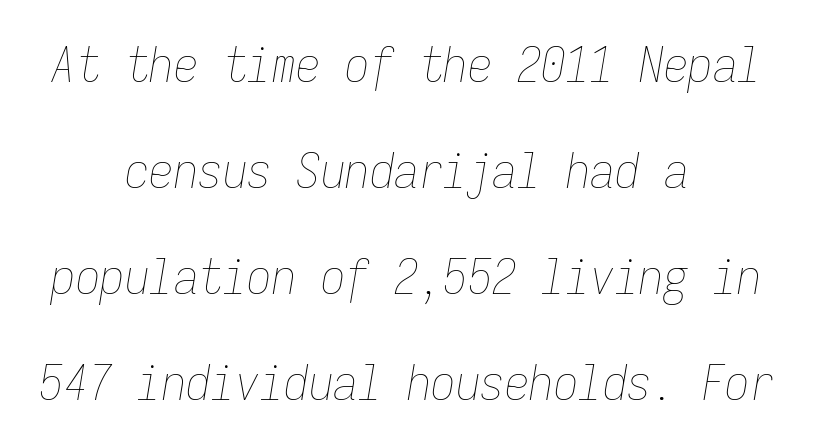
{"italic": "yes", "lean": "right", "slant_degrees": 9, "bold": "no", "weight": "thin", "width": "condensed", "stroke_contrast": "low", "x_height": "medium", "monospaced": "yes", "underline": "no", "align": "center", "line_spacing": "loose", "line_spacing_ratio": 2.16, "letter_spacing": "normal", "letter_spacing_em": 0.0, "glyph_px": 49}
